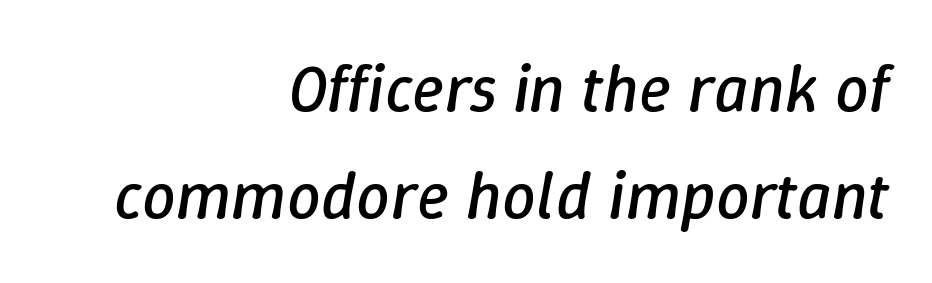
{"italic": "yes", "lean": "right", "slant_degrees": 9, "bold": "no", "weight": "regular", "width": "normal", "stroke_contrast": "low", "x_height": "medium", "monospaced": "no", "underline": "no", "align": "right", "line_spacing": "normal", "line_spacing_ratio": 1.59, "letter_spacing": "normal", "letter_spacing_em": 0.0, "glyph_px": 67}
